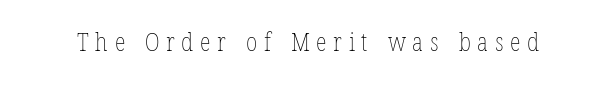
{"italic": "no", "bold": "no", "underline": "no", "letter_spacing": "wide", "letter_spacing_em": 0.27, "glyph_px": 25}
